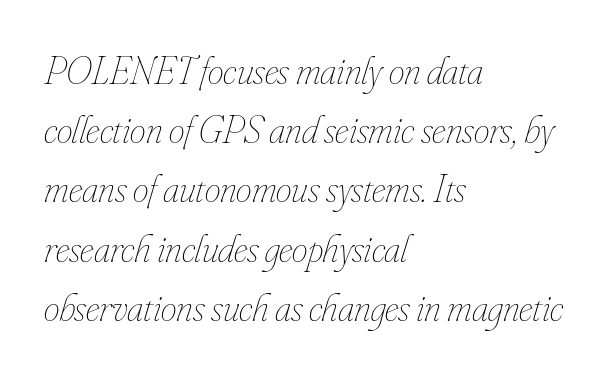
Every row of glyphs begins at an identical x-position on the left. The face used here has a pronounced slope to its letters. This is not heavy type; no bold has been used. Each letter keeps its own natural width here, so spacing adapts to shape. Vertical spacing — default. Underline: absent.
